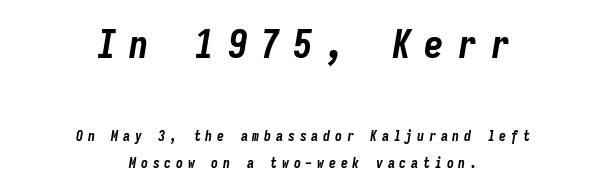
Q: Is the text bold? A: Yes.
Q: Is the text italic (slanted)? A: Yes, it leans right by about 9 degrees.
Q: Is the text underlined? A: No.
Q: How is the paragraph aligned? A: Centered.
Q: Is the spacing between letters normal or unusually wide? A: Unusually wide.
Q: Is the spacing between lines tight, normal or loose? A: Loose.
Q: Which block of text is set in a larger size, the first (top) or the second (bottom)? A: The first (top) one.
Q: Width (condensed, normal, or wide)? A: Condensed.
Q: Stroke contrast? A: Low.
Q: x-height? A: Medium.
Q: Monospaced? A: Yes.
